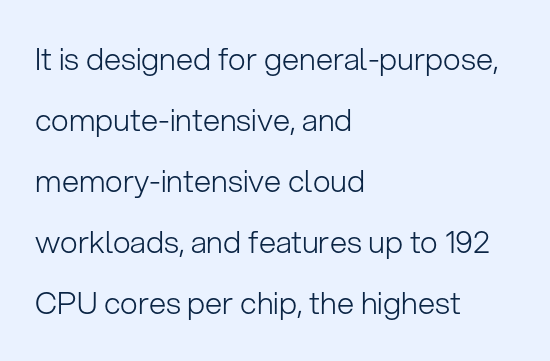
Q: Is the text bold? A: No.
Q: Is the text italic (slanted)? A: No, it is upright.
Q: Is the typeface a serif or a sans-serif typeface? A: Sans-serif.
Q: Is the text underlined? A: No.
Q: How is the paragraph aligned? A: Left-aligned.
Q: Is the spacing between letters normal or unusually wide? A: Normal.
Q: Is the spacing between lines tight, normal or loose? A: Loose.
Q: Width (condensed, normal, or wide)? A: Normal.
Q: Stroke contrast? A: Low.
Q: x-height? A: Medium.
Q: Monospaced? A: No.
